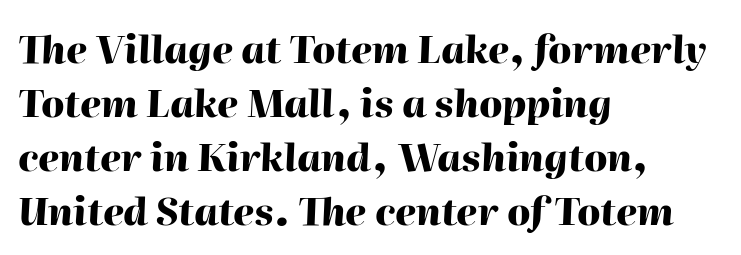
Q: Is the text bold? A: Yes.
Q: Is the text italic (slanted)? A: Yes, it leans right by about 2 degrees.
Q: Is the text underlined? A: No.
Q: How is the paragraph aligned? A: Left-aligned.
Q: Is the spacing between letters normal or unusually wide? A: Normal.
Q: Is the spacing between lines tight, normal or loose? A: Normal.
Q: Width (condensed, normal, or wide)? A: Normal.
Q: Stroke contrast? A: High.
Q: x-height? A: Medium.
Q: Monospaced? A: No.
